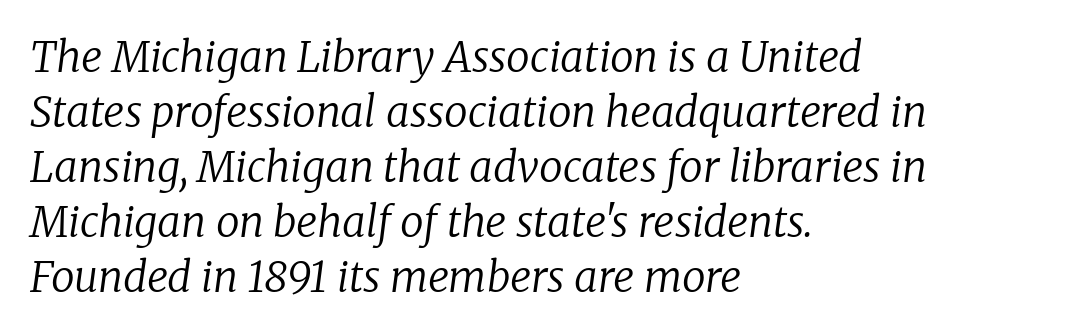
{"serif": "yes", "italic": "yes", "lean": "right", "slant_degrees": 8, "bold": "no", "weight": "regular", "width": "normal", "stroke_contrast": "low", "x_height": "medium", "monospaced": "no", "underline": "no", "align": "left", "line_spacing": "normal", "line_spacing_ratio": 1.31, "letter_spacing": "normal", "letter_spacing_em": 0.0, "glyph_px": 42}
